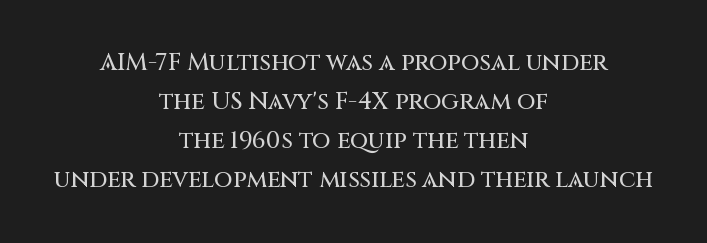
Q: Is the text italic (slanted)? A: No, it is upright.
Q: Is the text underlined? A: No.
Q: How is the paragraph aligned? A: Centered.
Q: Is the spacing between letters normal or unusually wide? A: Normal.
Q: Is the spacing between lines tight, normal or loose? A: Normal.
